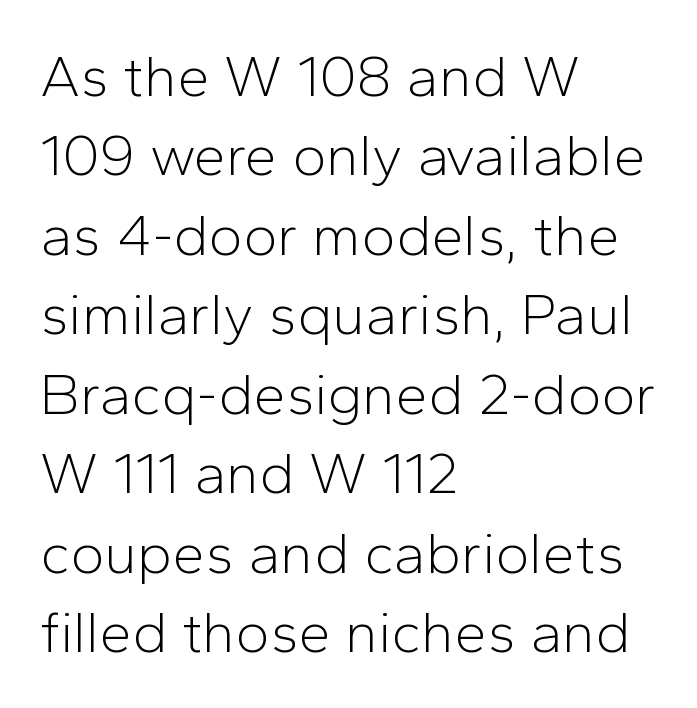
Layout note: lines flush left. Posture: upright roman. This sample has the flowing, uneven cadence of proportional lettering. Weight: in the light-to-regular range. Check where the strokes stop: nothing finishes them off — pure sans.
